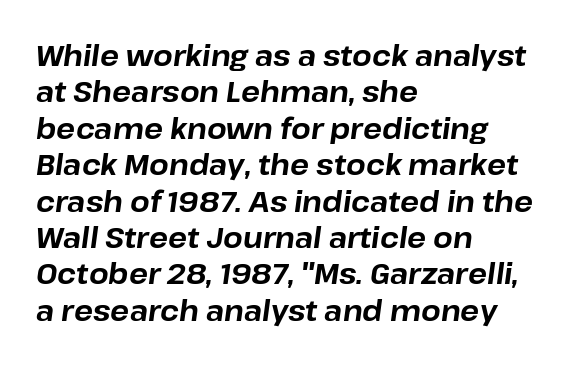
Designer's note — italics engaged. Varying glyph widths throughout — classic text-font behaviour. These words are printed bold, with thick strokes throughout. Quick note: underline off.
